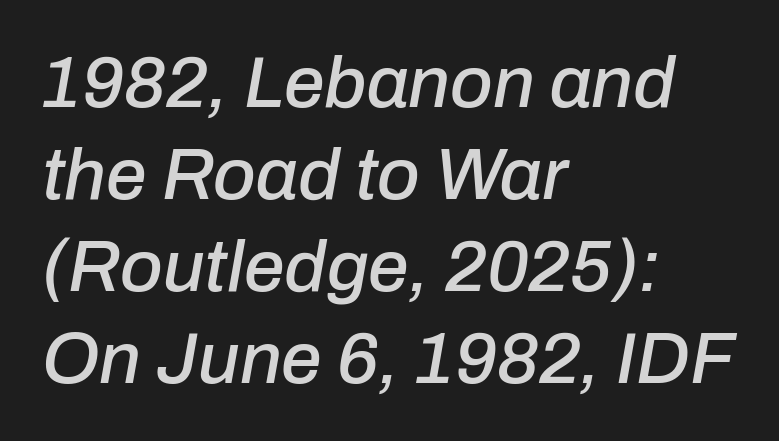
This sample uses plain, unmodified letter spacing. Tall strokes in this sample are angled rather than plumb. The paragraph has a hard left edge and a soft right edge. The face used here is proportionally spaced, like ordinary book or web type.
